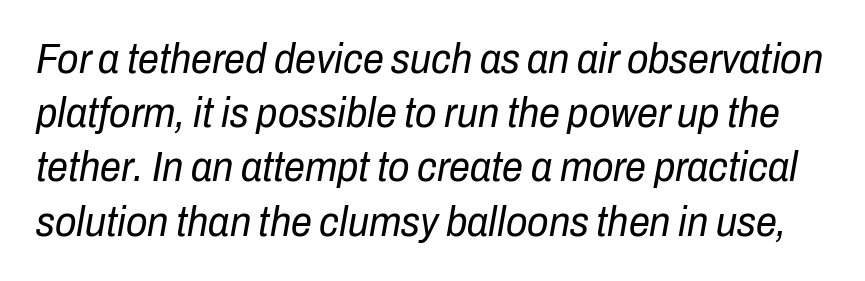
The image shows 42 px regular-weight, condensed type, italic (leaning right); set normal line spacing (1.29x), normal letter spacing, not underlined; low stroke contrast and a medium x-height.
